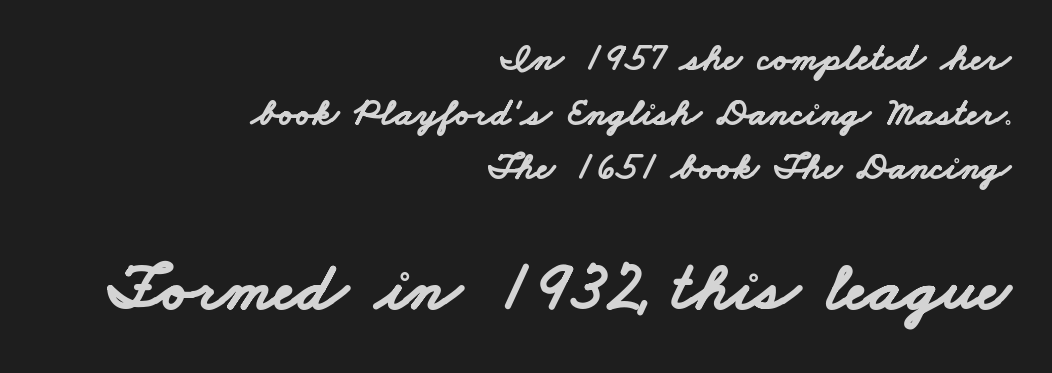
The image shows 69 px bold, wide sans-serif type; set right-aligned, normal line spacing (1.4x), normal letter spacing, not underlined; the second (bottom) block is 1.77x larger; low stroke contrast and a small x-height.
